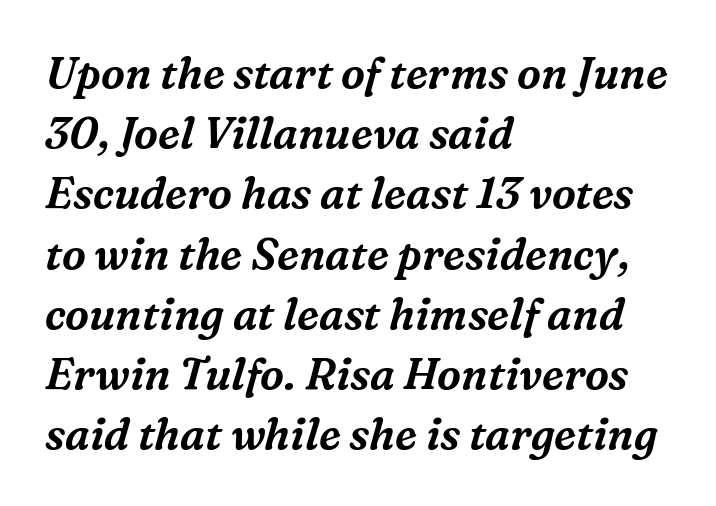
Q: Is the text italic (slanted)? A: Yes, it leans right by about 16 degrees.
Q: Is the typeface a serif or a sans-serif typeface? A: Serif.
Q: Is the text underlined? A: No.
Q: How is the paragraph aligned? A: Left-aligned.
Q: Is the spacing between letters normal or unusually wide? A: Normal.
Q: Is the spacing between lines tight, normal or loose? A: Normal.
Q: Width (condensed, normal, or wide)? A: Normal.
Q: Stroke contrast? A: Medium.
Q: x-height? A: Medium.
Q: Monospaced? A: No.
